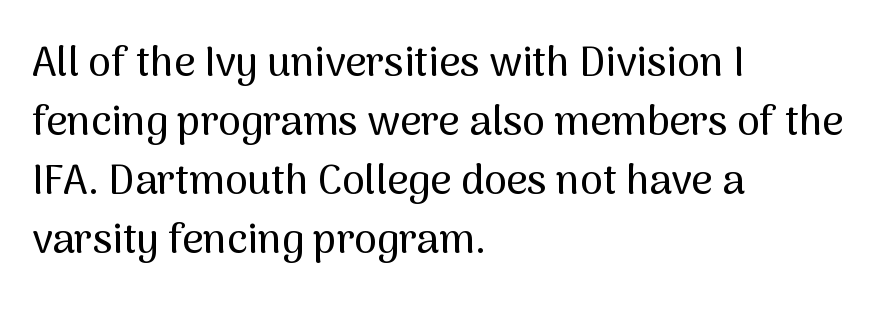
Q: Is the text italic (slanted)? A: No, it is upright.
Q: Is the typeface a serif or a sans-serif typeface? A: Sans-serif.
Q: Is the text underlined? A: No.
Q: How is the paragraph aligned? A: Left-aligned.
Q: Is the spacing between letters normal or unusually wide? A: Normal.
Q: Is the spacing between lines tight, normal or loose? A: Normal.
Q: Width (condensed, normal, or wide)? A: Normal.
Q: Stroke contrast? A: Medium.
Q: x-height? A: Medium.
Q: Monospaced? A: No.
